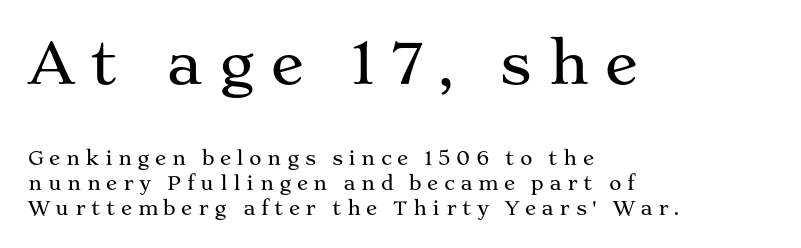
The image shows 56 px wide serif type, upright; set left-aligned, normal line spacing (1.31x), unusually wide letter spacing (+0.28 em), not underlined; the first (top) block is 2.95x larger; medium stroke contrast and a medium x-height.
